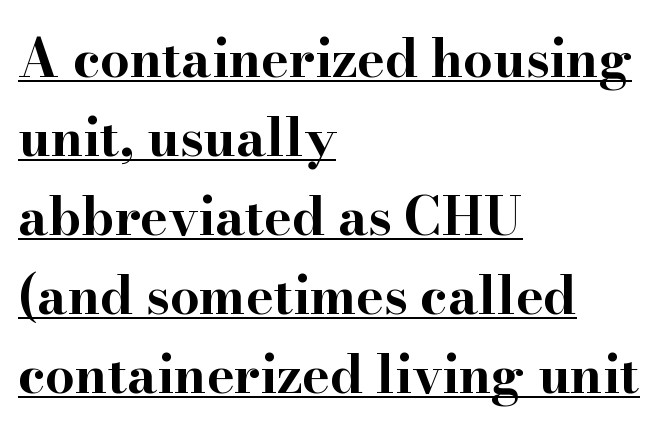
The image shows 52 px bold, wide serif type, upright; set left-aligned, normal line spacing (1.52x), normal letter spacing, underlined; high stroke contrast and a small x-height.
